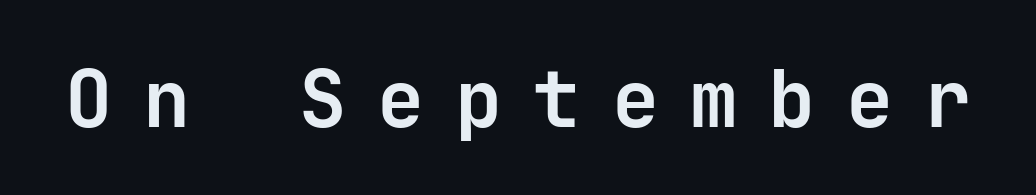
The letters are spread apart with noticeably loose tracking. No italicization has been applied; the sample stays upright. The string is rendered with underlining switched off. Students, this is bold: see how much ink each stroke carries. Check where the strokes stop: nothing finishes them off — pure sans.
